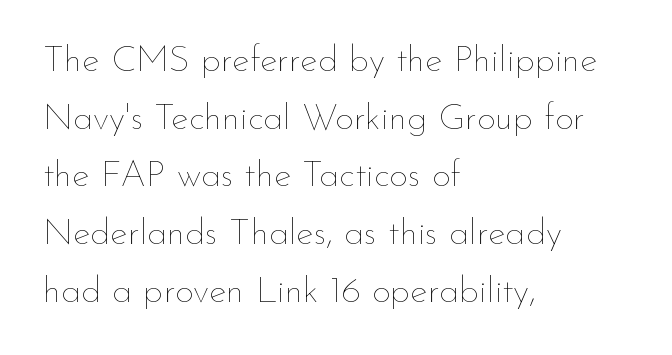
The image shows 37 px thin type, upright; set left-aligned, normal line spacing (1.56x), normal letter spacing, not underlined; low stroke contrast and a small x-height.
